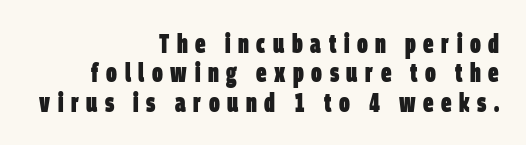
Q: Is the text bold? A: Yes.
Q: Is the text underlined? A: No.
Q: How is the paragraph aligned? A: Right-aligned.
Q: Is the spacing between letters normal or unusually wide? A: Unusually wide.
Q: Is the spacing between lines tight, normal or loose? A: Tight.
